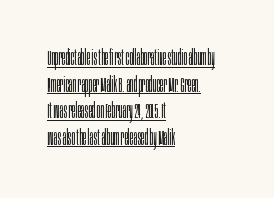
Posture: vertical. Leftover space on each line is placed entirely after the last word. In terms of letterspacing, this is plain default setting. Beneath each row of characters lies a ruled line.
